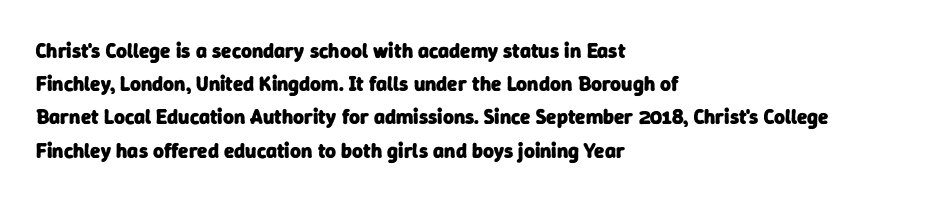
Heavy-handed strokes throughout: this text is bold. Decoration check: the copy has no underline. Leftover space on each line is placed entirely after the last word. What's the leading like? Ordinary, nothing unusual. Each word holds together tightly as a unit, with standard inter-letter gaps.
